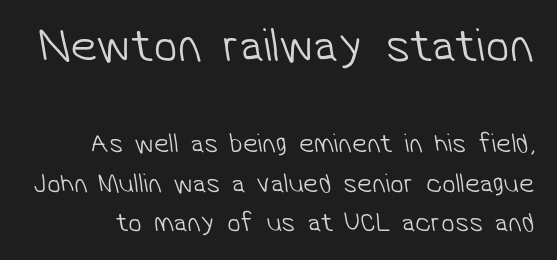
Q: Is the text bold? A: No.
Q: Is the typeface a serif or a sans-serif typeface? A: Sans-serif.
Q: Is the text underlined? A: No.
Q: Is the spacing between letters normal or unusually wide? A: Normal.
Q: Is the spacing between lines tight, normal or loose? A: Normal.
Q: Which block of text is set in a larger size, the first (top) or the second (bottom)? A: The first (top) one.
Q: Width (condensed, normal, or wide)? A: Normal.
Q: Stroke contrast? A: Low.
Q: x-height? A: Medium.
Q: Monospaced? A: No.
